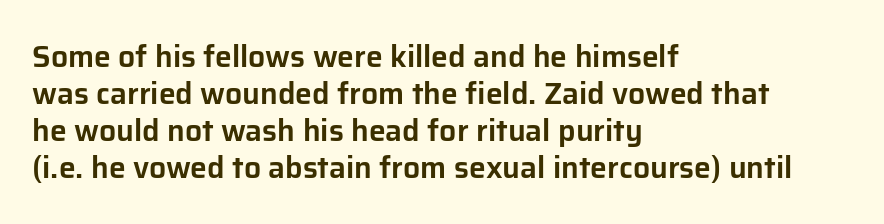
Q: Is the text italic (slanted)? A: No, it is upright.
Q: Is the typeface a serif or a sans-serif typeface? A: Sans-serif.
Q: Is the text underlined? A: No.
Q: How is the paragraph aligned? A: Left-aligned.
Q: Is the spacing between letters normal or unusually wide? A: Normal.
Q: Width (condensed, normal, or wide)? A: Normal.
Q: Stroke contrast? A: Low.
Q: x-height? A: Medium.
Q: Monospaced? A: No.
